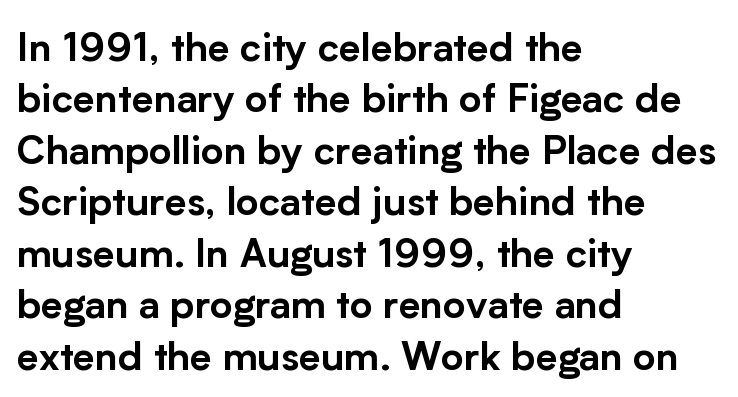
{"serif": "no", "italic": "no", "width": "normal", "stroke_contrast": "low", "x_height": "medium", "monospaced": "no", "underline": "no", "align": "left", "line_spacing": "normal", "line_spacing_ratio": 1.32, "letter_spacing": "normal", "letter_spacing_em": 0.0, "glyph_px": 39}
